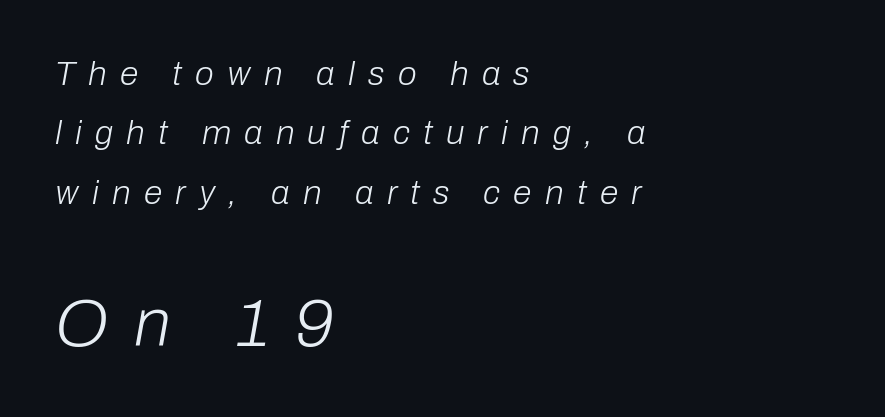
{"italic": "yes", "lean": "right", "slant_degrees": 10, "bold": "no", "weight": "light", "width": "normal", "stroke_contrast": "low", "x_height": "medium", "monospaced": "no", "underline": "no", "align": "left", "line_spacing_ratio": 1.75, "letter_spacing": "wide", "letter_spacing_em": 0.39, "larger_block": "second", "size_ratio": 1.97, "glyph_px": 67}
